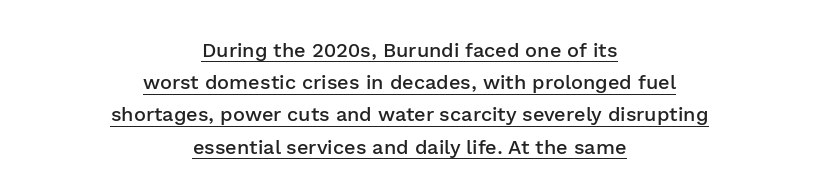
{"italic": "no", "bold": "semi", "underline": "yes", "align": "center", "line_spacing": "normal", "line_spacing_ratio": 1.61, "letter_spacing": "normal", "letter_spacing_em": 0.0, "glyph_px": 20}
